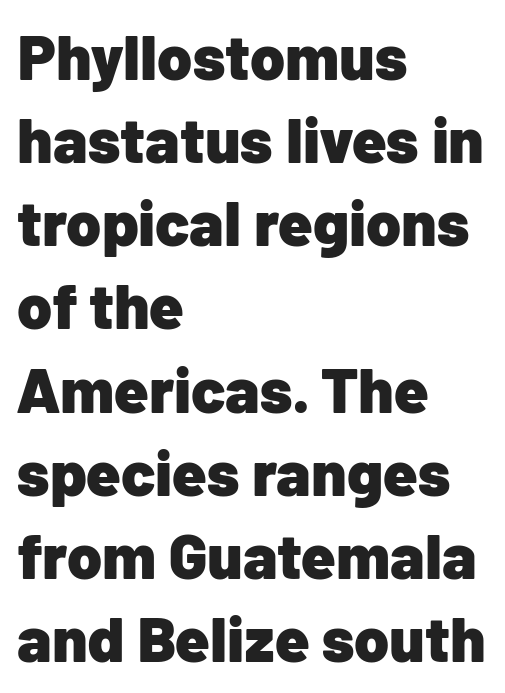
The image shows 63 px heavy sans-serif type, upright; set left-aligned, normal line spacing (1.32x), normal letter spacing, not underlined; low stroke contrast and a medium x-height.
